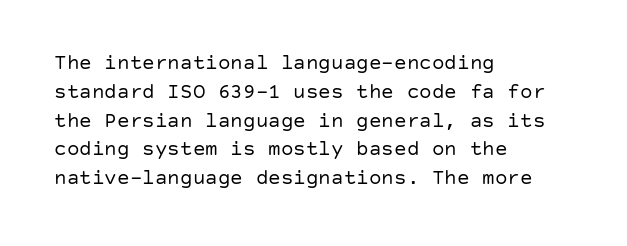
The image shows 21 px text type, upright; set left-aligned, normal line spacing (1.37x), normal letter spacing, not underlined.
